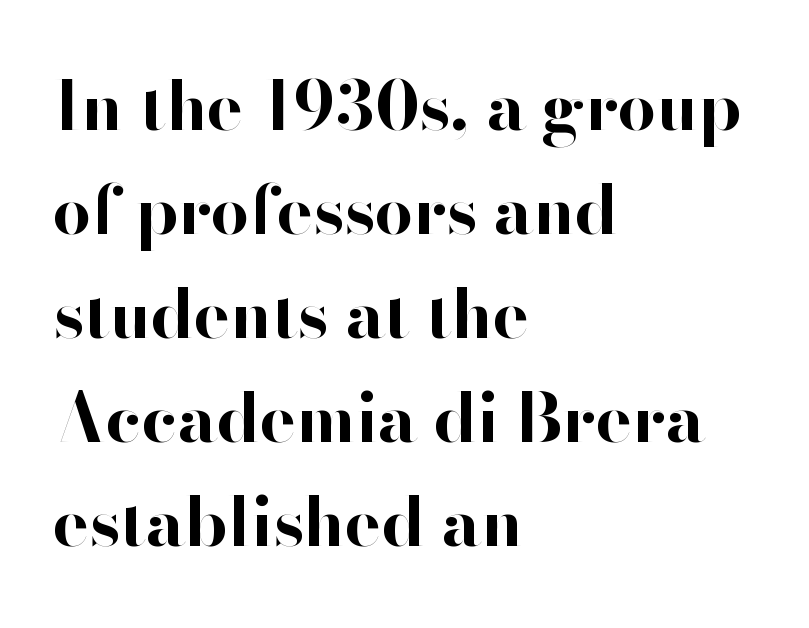
The image shows 68 px bold sans-serif type, upright; set left-aligned, normal line spacing (1.53x), normal letter spacing, not underlined; high stroke contrast and a small x-height.
